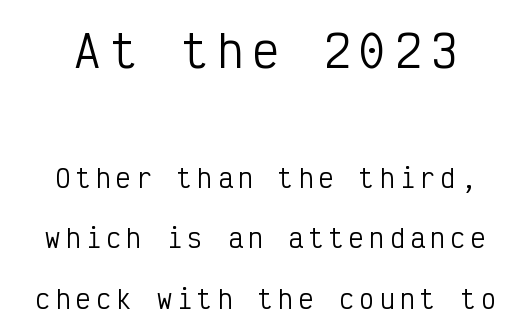
Students, observe: this is what heavily led, spacious text looks like. Vertical stems look standard width or narrower in stroke. Letterform terminals end flat and unadorned throughout the passage. Every character here occupies the same horizontal width, giving the sample a typewriter-like rhythm. Is there any slant? The stems are plumb. There is plenty of visible air inserted between adjacent glyphs.
